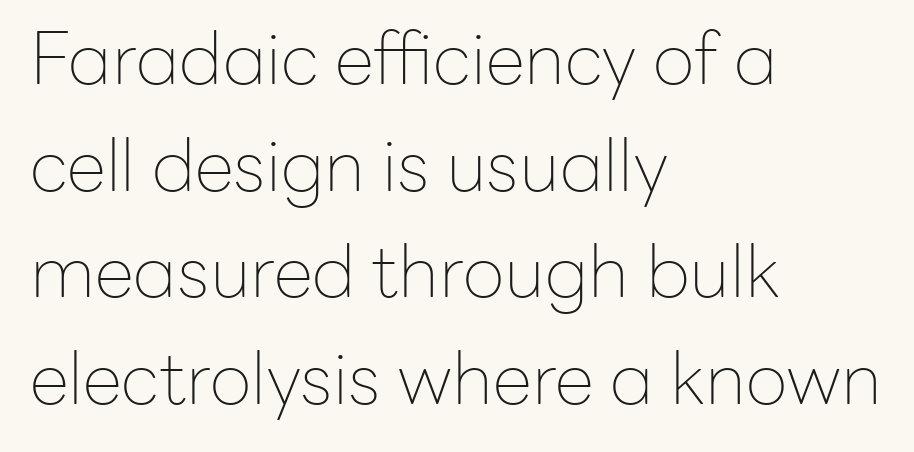
The zone under the glyphs is completely vacant. Standard letterfit; no display-style spreading of the glyphs. Font category for this specimen: sans-serif. The strokes are not fattened; the text isn't bold. Left-aligned paragraph, ragged on the right.
